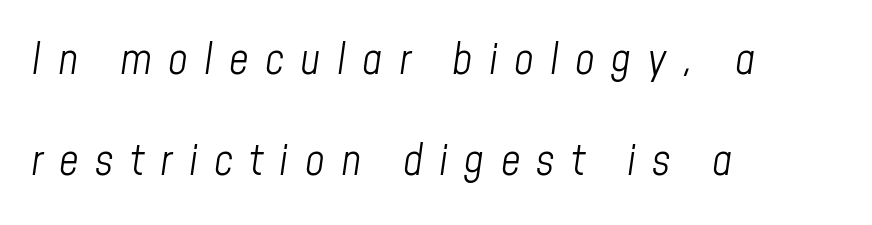
The image shows 43 px light, condensed type, italic (leaning right); set left-aligned, loose line spacing (2.36x), unusually wide letter spacing (+0.38 em), not underlined; low stroke contrast and a medium x-height.
